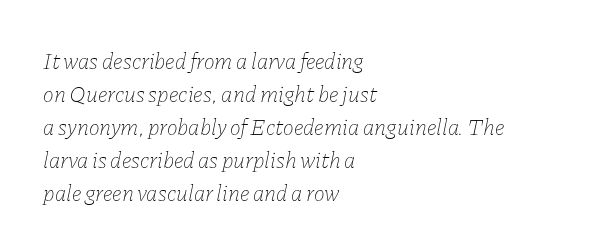
The image shows 23 px text type, italic (leaning right); set left-aligned, normal line spacing (1.43x), normal letter spacing, not underlined.
